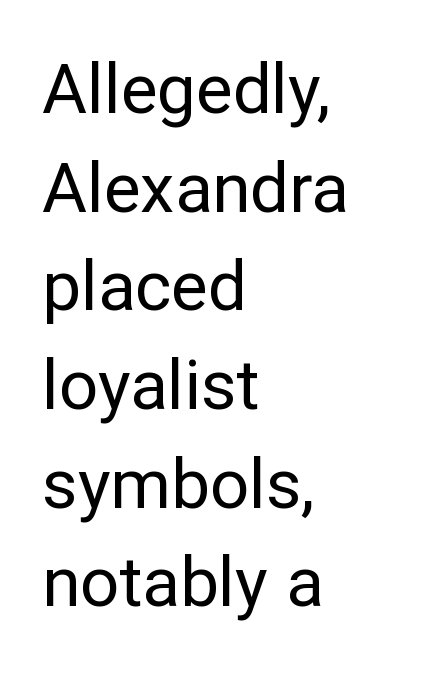
Vertically, the passage feels balanced, rows spaced as you'd expect. This sample has the flowing, uneven cadence of proportional lettering. Heaviness? Minimal to ordinary, like unemphasized prose. A sans-serif font was chosen for this passage. All the whitespace from short lines collects on the right.
